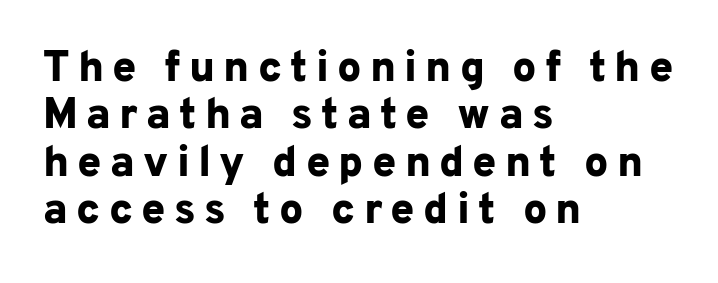
The image shows 43 px bold sans-serif type, upright; set left-aligned, tight line spacing (1.1x), not underlined; low stroke contrast and a medium x-height.
